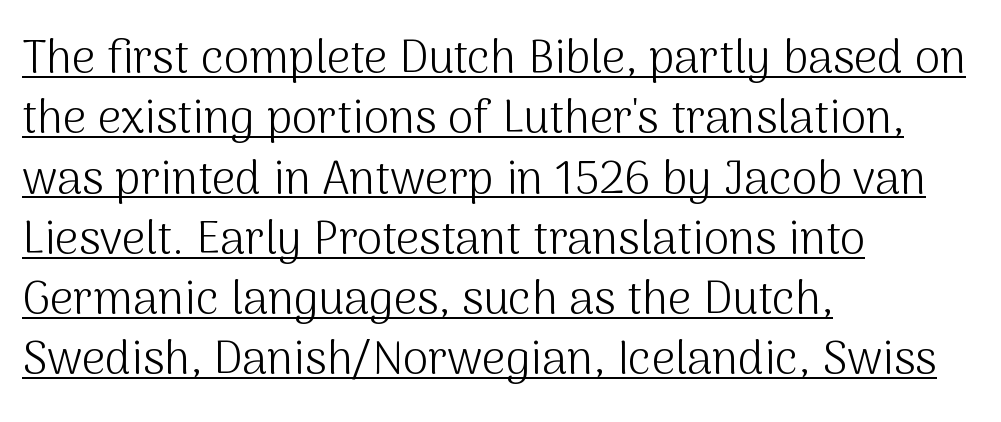
Q: Is the text bold? A: No.
Q: Is the text italic (slanted)? A: No, it is upright.
Q: Is the typeface a serif or a sans-serif typeface? A: Sans-serif.
Q: Is the text underlined? A: Yes.
Q: How is the paragraph aligned? A: Left-aligned.
Q: Is the spacing between letters normal or unusually wide? A: Normal.
Q: Is the spacing between lines tight, normal or loose? A: Normal.
Q: Width (condensed, normal, or wide)? A: Normal.
Q: Stroke contrast? A: Medium.
Q: x-height? A: Medium.
Q: Monospaced? A: No.
